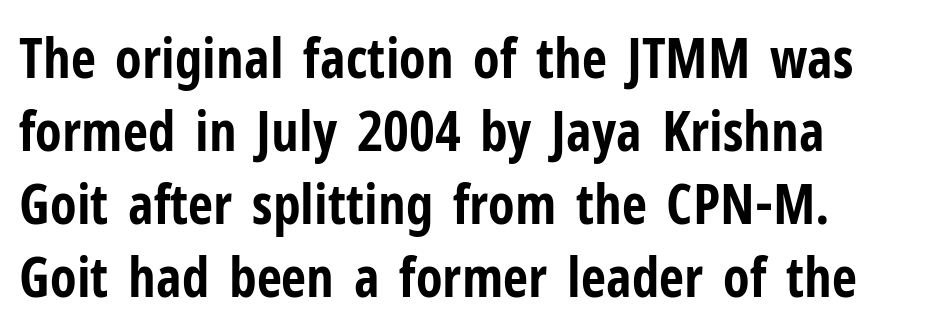
Q: Is the text bold? A: Yes.
Q: Is the text italic (slanted)? A: No, it is upright.
Q: Is the typeface a serif or a sans-serif typeface? A: Sans-serif.
Q: Is the text underlined? A: No.
Q: How is the paragraph aligned? A: Left-aligned.
Q: Is the spacing between letters normal or unusually wide? A: Normal.
Q: Is the spacing between lines tight, normal or loose? A: Normal.
Q: Width (condensed, normal, or wide)? A: Condensed.
Q: Stroke contrast? A: Low.
Q: x-height? A: Medium.
Q: Monospaced? A: No.
